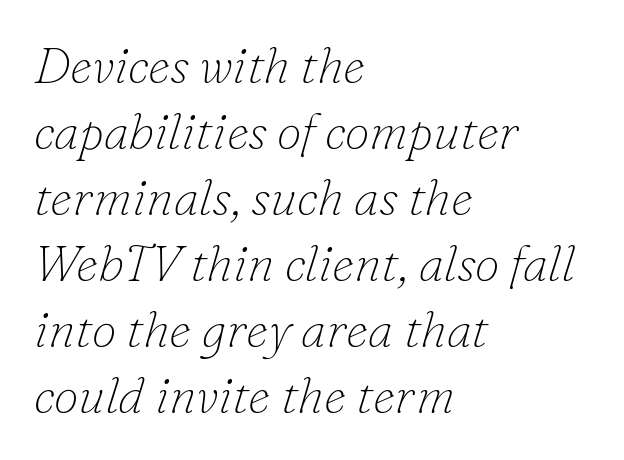
Heaviness? Minimal to ordinary, like unemphasized prose. Words appear dense and cohesive because spacing is normal. Varying glyph widths throughout — classic text-font behaviour. Does the leading feel generous? No, just average.
